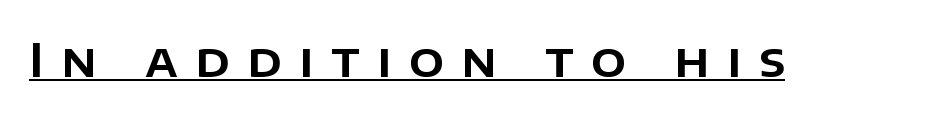
{"serif": "no", "italic": "no", "width": "normal", "stroke_contrast": "low", "x_height": "large", "monospaced": "no", "underline": "yes", "letter_spacing": "wide", "letter_spacing_em": 0.38, "glyph_px": 46}
